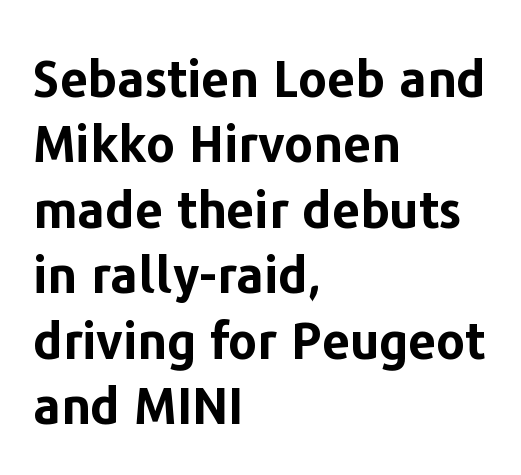
{"serif": "no", "italic": "no", "bold": "yes", "weight": "bold", "width": "normal", "stroke_contrast": "low", "x_height": "medium", "monospaced": "no", "underline": "no", "align": "left", "line_spacing": "normal", "line_spacing_ratio": 1.31, "letter_spacing": "normal", "letter_spacing_em": 0.0, "glyph_px": 50}
